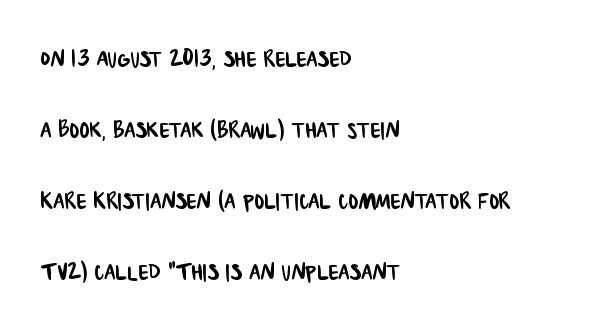
The image shows 29 px condensed sans-serif type; set left-aligned, loose line spacing (2.45x), normal letter spacing, not underlined; low stroke contrast and a large x-height.
